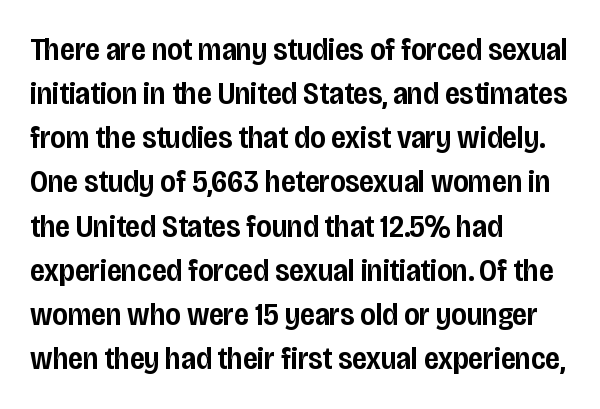
Q: Is the text bold? A: Semi-bold.
Q: Is the text italic (slanted)? A: No, it is upright.
Q: Is the typeface a serif or a sans-serif typeface? A: Sans-serif.
Q: Is the text underlined? A: No.
Q: How is the paragraph aligned? A: Left-aligned.
Q: Is the spacing between letters normal or unusually wide? A: Normal.
Q: Is the spacing between lines tight, normal or loose? A: Normal.
Q: Width (condensed, normal, or wide)? A: Condensed.
Q: Stroke contrast? A: Low.
Q: x-height? A: Large.
Q: Monospaced? A: No.
